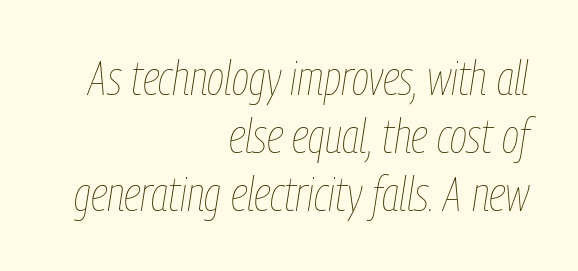
Decoration check: the copy has no underline. The face used here has a pronounced slope to its letters. This sample has the flowing, uneven cadence of proportional lettering. Nothing unusual about the tracking: characters are spaced as the font intends. Visually the block forms a straight wall on the right and a jagged coastline on the left.
